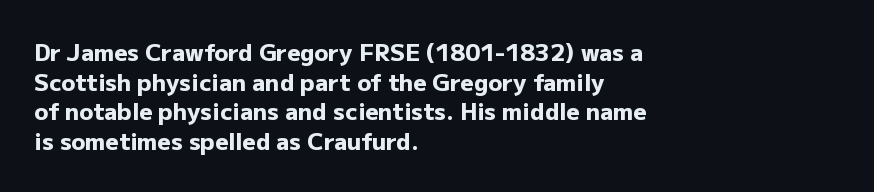
The image shows 23 px bold type, upright; set left-aligned, normal line spacing (1.29x), normal letter spacing, not underlined.
